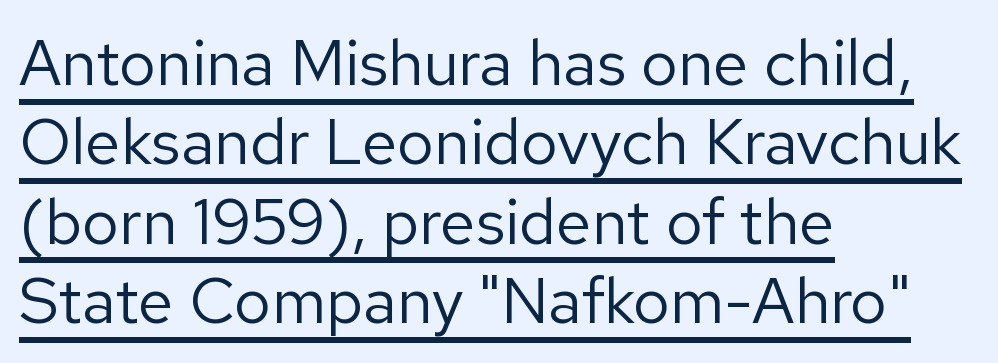
{"serif": "no", "italic": "no", "bold": "no", "weight": "regular", "width": "normal", "stroke_contrast": "low", "x_height": "medium", "monospaced": "no", "underline": "yes", "align": "left", "line_spacing_ratio": 1.24, "letter_spacing": "normal", "letter_spacing_em": 0.0, "glyph_px": 64}
